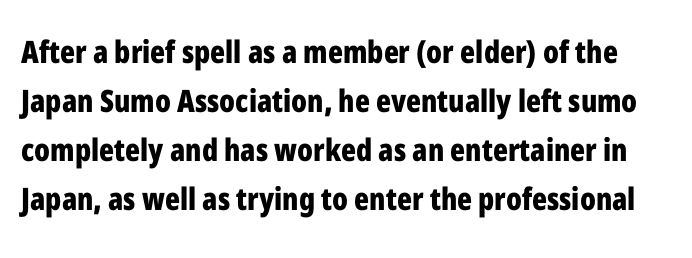
Q: Is the text bold? A: Yes.
Q: Is the text italic (slanted)? A: No, it is upright.
Q: Is the typeface a serif or a sans-serif typeface? A: Sans-serif.
Q: Is the text underlined? A: No.
Q: Is the spacing between letters normal or unusually wide? A: Normal.
Q: Is the spacing between lines tight, normal or loose? A: Normal.
Q: Width (condensed, normal, or wide)? A: Condensed.
Q: Stroke contrast? A: Low.
Q: x-height? A: Medium.
Q: Monospaced? A: No.
